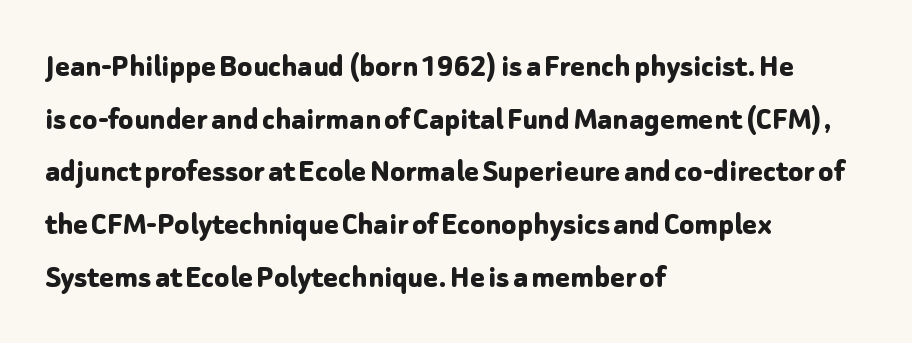
Vertical spacing — default. Inter-character spacing is left at the font's built-in metrics. Has an underline been added? It has not. Note the varied advance widths — an 'i' is clearly narrower than an 'm'. Does the weight exceed regular? Yes, all the way to bold. In terms of letterform style, serifs are entirely absent.
